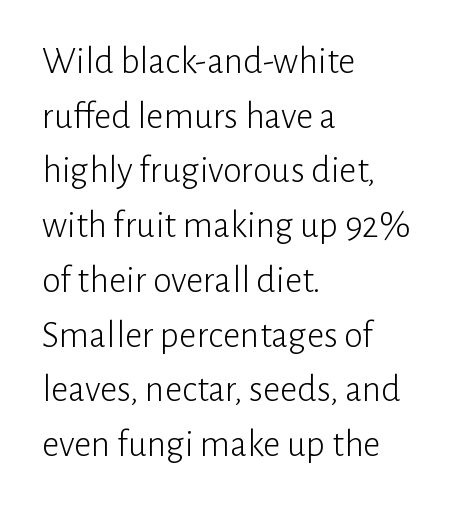
Q: Is the text bold? A: No.
Q: Is the text italic (slanted)? A: No, it is upright.
Q: Is the typeface a serif or a sans-serif typeface? A: Sans-serif.
Q: Is the text underlined? A: No.
Q: How is the paragraph aligned? A: Left-aligned.
Q: Is the spacing between letters normal or unusually wide? A: Normal.
Q: Is the spacing between lines tight, normal or loose? A: Normal.
Q: Width (condensed, normal, or wide)? A: Normal.
Q: Stroke contrast? A: Low.
Q: x-height? A: Medium.
Q: Monospaced? A: No.
